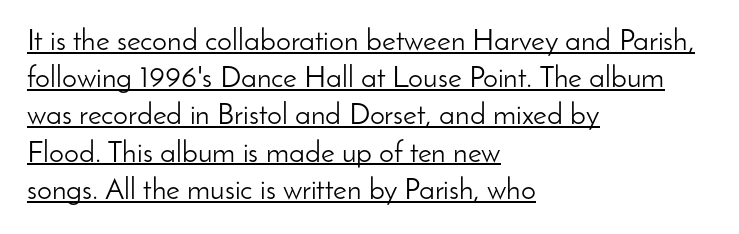
The image shows 30 px light sans-serif type, upright; set left-aligned, line spacing 1.24x, normal letter spacing, underlined; low stroke contrast and a small x-height.
